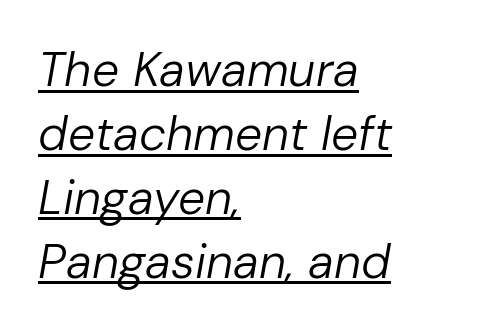
{"italic": "yes", "lean": "right", "slant_degrees": 10, "bold": "no", "weight": "regular", "width": "normal", "stroke_contrast": "low", "x_height": "medium", "monospaced": "no", "underline": "yes", "align": "left", "line_spacing": "normal", "line_spacing_ratio": 1.33, "letter_spacing": "normal", "letter_spacing_em": 0.0, "glyph_px": 48}
